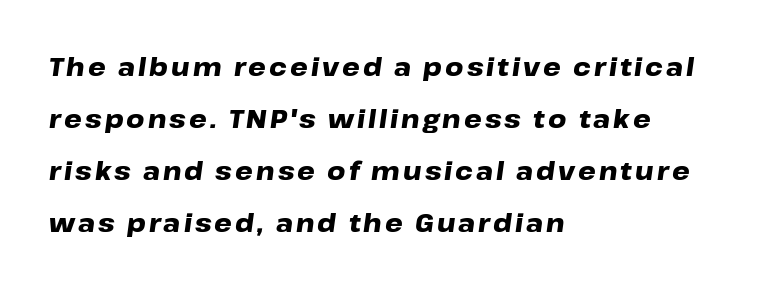
The image shows 25 px bold type, italic (leaning right); set left-aligned, loose line spacing (2.08x), not underlined.
